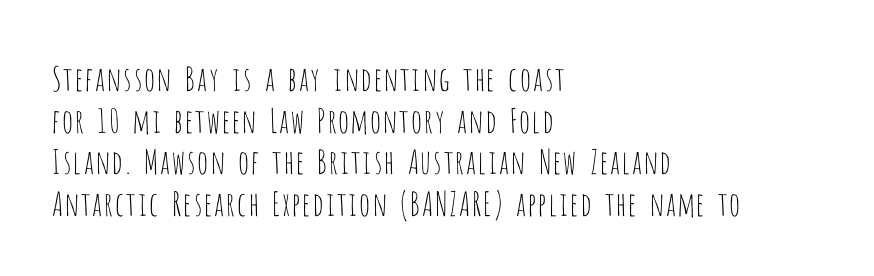
Q: Is the text bold? A: No.
Q: Is the text italic (slanted)? A: No, it is upright.
Q: Is the typeface a serif or a sans-serif typeface? A: Sans-serif.
Q: Is the text underlined? A: No.
Q: How is the paragraph aligned? A: Left-aligned.
Q: Is the spacing between letters normal or unusually wide? A: Normal.
Q: Is the spacing between lines tight, normal or loose? A: Normal.
Q: Width (condensed, normal, or wide)? A: Condensed.
Q: Stroke contrast? A: Low.
Q: x-height? A: Large.
Q: Monospaced? A: No.
